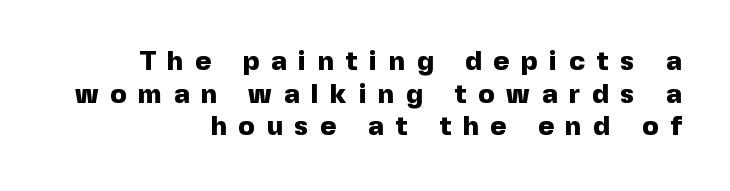
The rendering uses a bold face; every stroke is thick and dark. The passage is arranged like a letterhead date or caption credit — flush right. The specimen reads as upright at a glance. Students, note that the glyphs here are deliberately spaced far apart.
